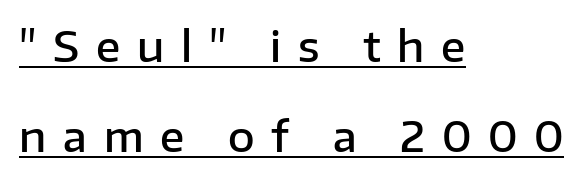
Type style note: lacks serifs. Horizontal bands of white between lines are thick stripes. A typesetter would call this heavily tracked-out type. A typesetter would mark this as roman, not italic. The passage is arranged the way most books set body copy — flush left.
